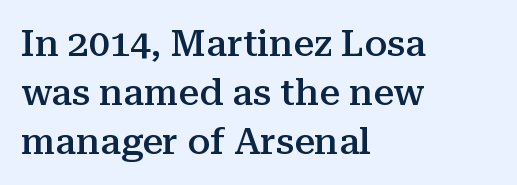
The image shows 37 px semibold serif type, upright; set left-aligned, normal line spacing (1.32x), normal letter spacing, not underlined; medium stroke contrast and a medium x-height.
